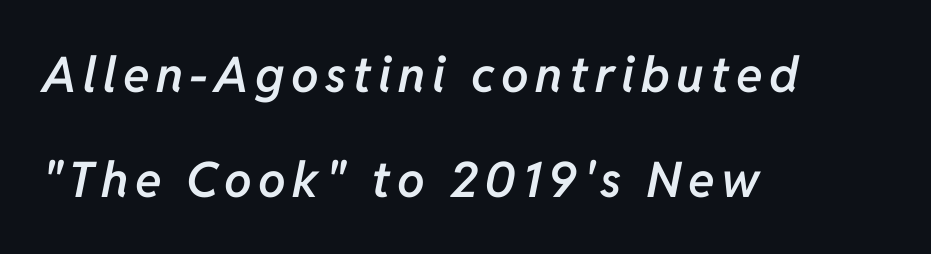
{"italic": "yes", "lean": "right", "slant_degrees": 11, "bold": "semi", "weight": "semibold", "width": "normal", "stroke_contrast": "low", "x_height": "medium", "monospaced": "no", "underline": "no", "align": "left", "line_spacing": "loose", "line_spacing_ratio": 2.14, "glyph_px": 49}
